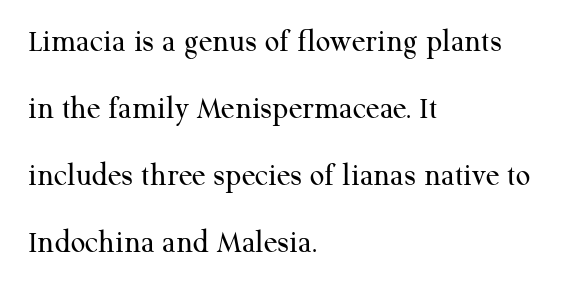
Q: Is the text bold? A: No.
Q: Is the text italic (slanted)? A: No, it is upright.
Q: Is the typeface a serif or a sans-serif typeface? A: Serif.
Q: Is the text underlined? A: No.
Q: How is the paragraph aligned? A: Left-aligned.
Q: Is the spacing between letters normal or unusually wide? A: Normal.
Q: Is the spacing between lines tight, normal or loose? A: Loose.
Q: Width (condensed, normal, or wide)? A: Normal.
Q: Stroke contrast? A: Medium.
Q: x-height? A: Medium.
Q: Monospaced? A: No.
